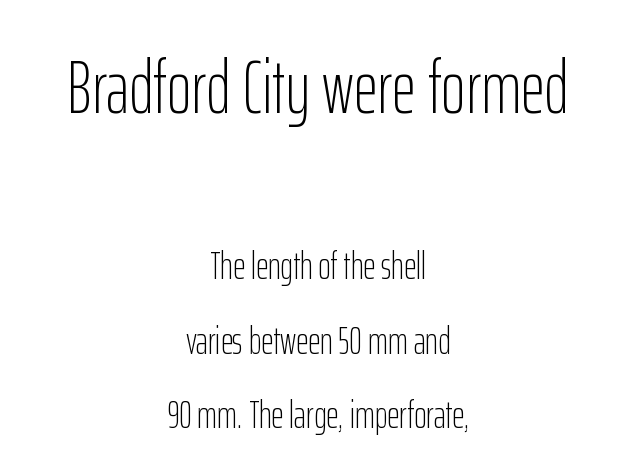
The area under the type is left untouched. Leftover space on each line is divided equally before and after the words. Typographically, this falls in the sans-serif category. Is there any slant? The stems are plumb.
